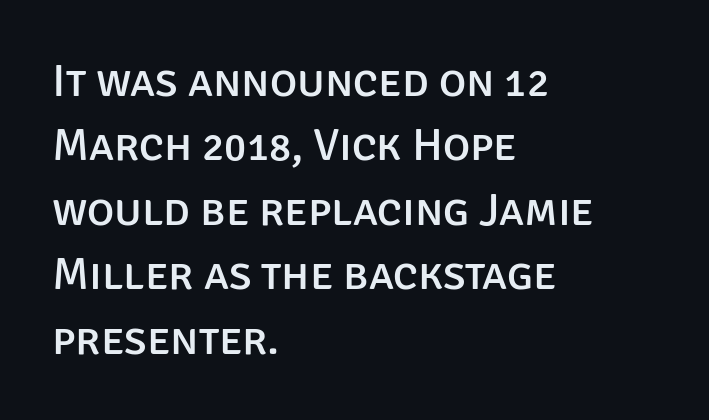
Caption: multi-line text, flush left, ragged right. The glyphs in this specimen are sans serif. The letters advance in unequal steps, a hallmark of proportional type. In terms of letterspacing, this is plain default setting. Lines of text with bare space underneath.
